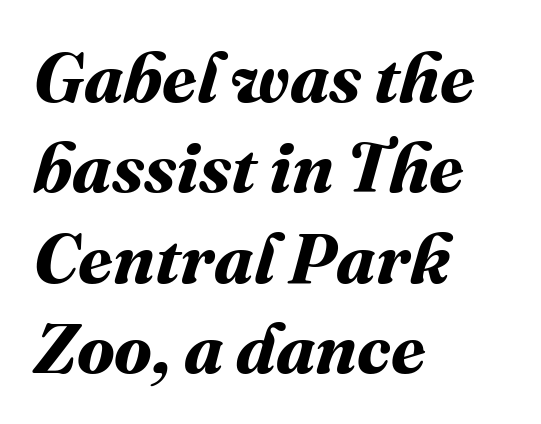
{"bold": "yes", "weight": "bold", "width": "normal", "stroke_contrast": "medium", "x_height": "medium", "monospaced": "no", "underline": "no", "align": "left", "line_spacing": "normal", "line_spacing_ratio": 1.29, "letter_spacing": "normal", "letter_spacing_em": 0.0, "glyph_px": 70}
